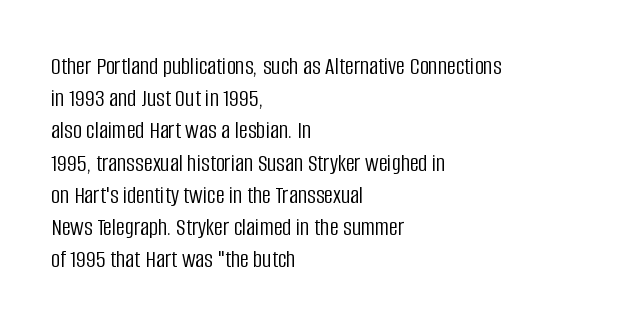
{"italic": "no", "bold": "no", "underline": "no", "align": "left", "line_spacing": "normal", "line_spacing_ratio": 1.29, "letter_spacing": "normal", "letter_spacing_em": 0.0, "glyph_px": 25}
